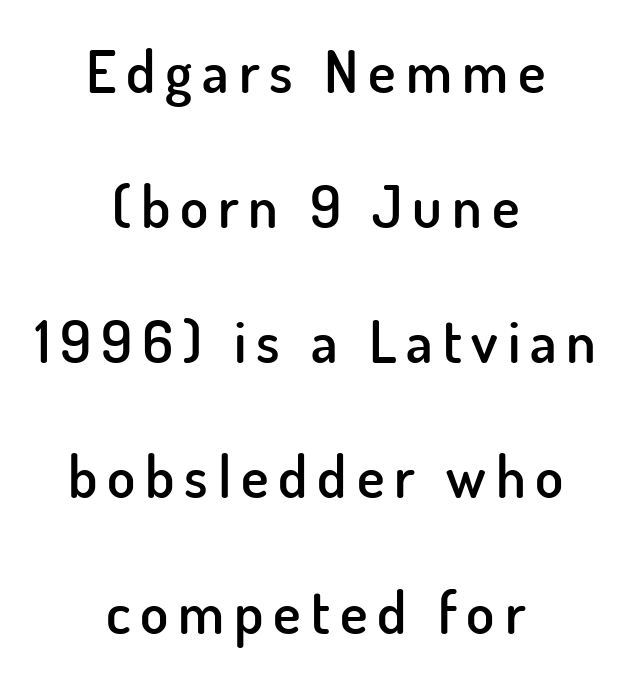
The space directly below the letters is spotless. The typesetter chose a symmetrical, centered arrangement here. Stroke terminals: plain, sans-serif. Ordinary non-slanted type is in use. This sample has the flowing, uneven cadence of proportional lettering. Each glyph is drawn with semibold strokes, heavier than normal yet not fully bold.
